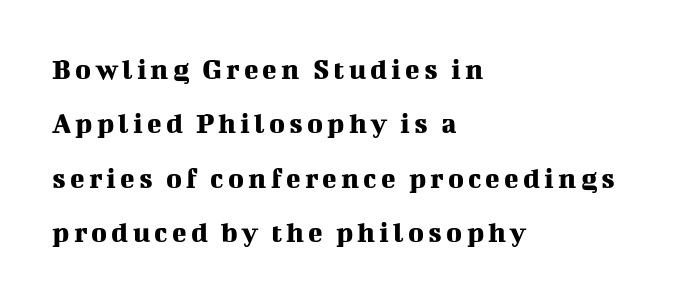
The image shows 30 px serif type, upright; set left-aligned, line spacing 1.81x, not underlined; medium stroke contrast and a medium x-height.
